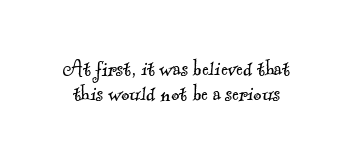
The typesetting does not lean heavy: it is not bold. Only glyphs here, with clear space below each row. The letters sit at their default tracking, neither squeezed nor spread. The lines are packed closely together with very little leading.
